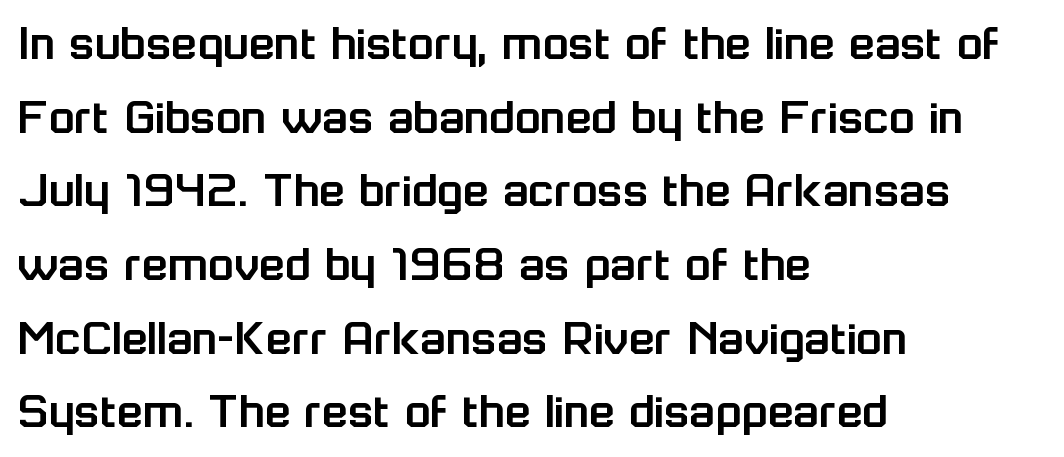
{"serif": "no", "italic": "no", "width": "normal", "stroke_contrast": "low", "x_height": "medium", "monospaced": "no", "underline": "no", "align": "left", "line_spacing": "normal", "line_spacing_ratio": 1.39, "letter_spacing": "normal", "letter_spacing_em": 0.0, "glyph_px": 53}
